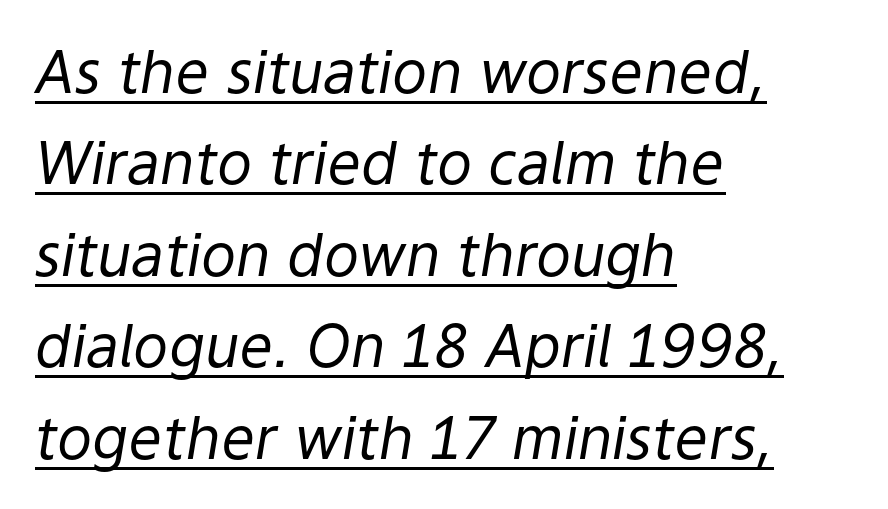
{"italic": "yes", "lean": "right", "slant_degrees": 9, "bold": "no", "weight": "regular", "width": "normal", "stroke_contrast": "low", "x_height": "medium", "monospaced": "no", "underline": "yes", "align": "left", "line_spacing": "normal", "line_spacing_ratio": 1.55, "letter_spacing": "normal", "letter_spacing_em": 0.0, "glyph_px": 59}
